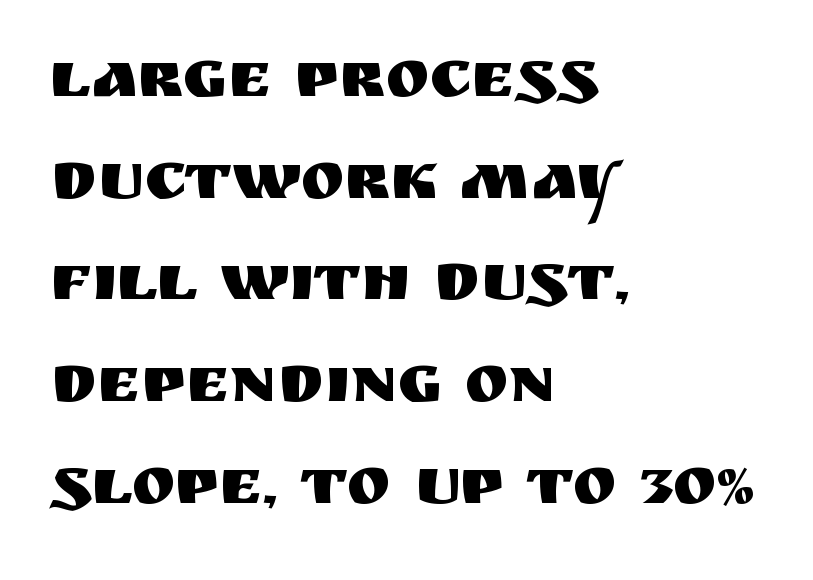
The image shows 66 px sans-serif type, upright; set left-aligned, normal line spacing (1.54x), normal letter spacing, not underlined; medium stroke contrast and a large x-height.
